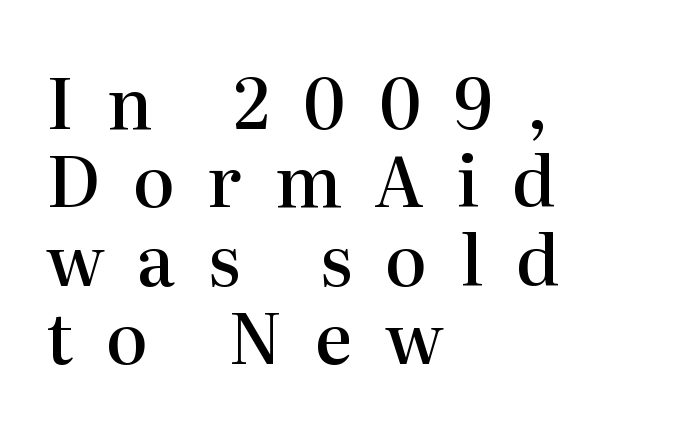
The image shows 70 px semibold serif type, upright; set left-aligned, tight line spacing (1.12x), unusually wide letter spacing (+0.47 em), not underlined; high stroke contrast and a medium x-height.
